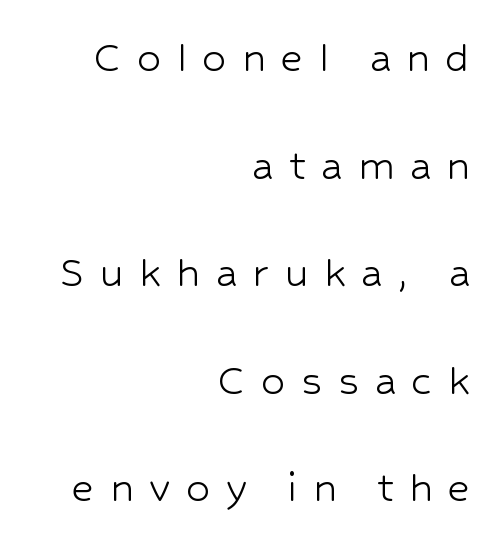
Reading down the column, the eye jumps a long way to each next line. Grotesque or geometric, the face here clearly has no serifs. Here the glyphs are tracked loosely, breaking word shapes into spaced letters. Characters remain perfectly vertical along every line. The face looks like a standard text weight, possibly lighter.
